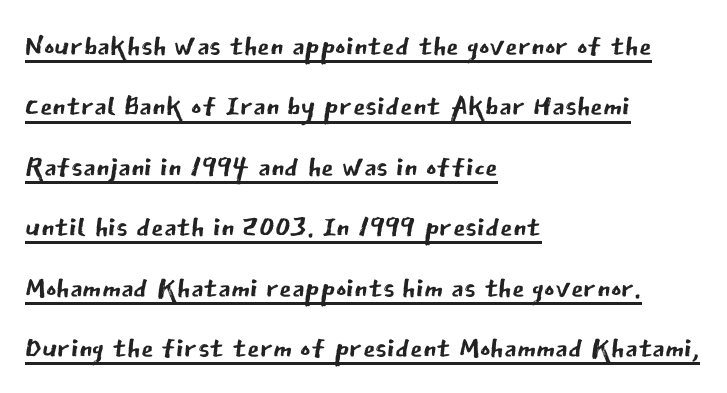
The type is set solid horizontally, with unmodified tracking. You can see a thin bar hugging the bottom of the glyphs. Stems here are at most as thick as an everyday book face. Serif or sans? Sans — the stroke terminals are bare. Character widths vary here, with narrow letters taking less room than wide ones. The type sits square on the baseline with zero lean.
